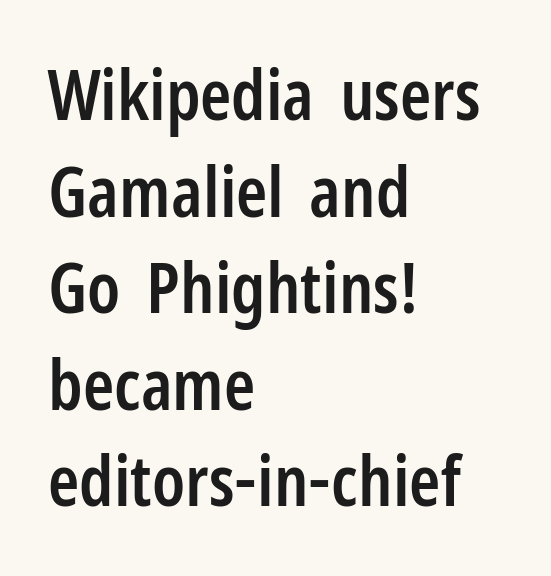
Q: Is the text bold? A: Semi-bold.
Q: Is the text italic (slanted)? A: No, it is upright.
Q: Is the typeface a serif or a sans-serif typeface? A: Sans-serif.
Q: Is the text underlined? A: No.
Q: How is the paragraph aligned? A: Left-aligned.
Q: Is the spacing between letters normal or unusually wide? A: Normal.
Q: Is the spacing between lines tight, normal or loose? A: Normal.
Q: Width (condensed, normal, or wide)? A: Condensed.
Q: Stroke contrast? A: Low.
Q: x-height? A: Medium.
Q: Monospaced? A: No.
